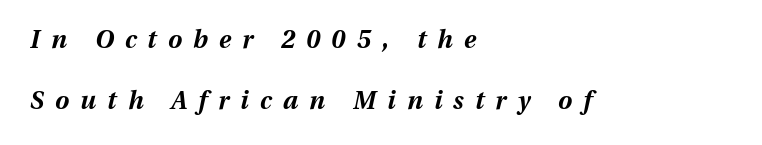
Q: Is the text bold? A: Yes.
Q: Is the text italic (slanted)? A: Yes, it leans right by about 13 degrees.
Q: Is the text underlined? A: No.
Q: How is the paragraph aligned? A: Left-aligned.
Q: Is the spacing between letters normal or unusually wide? A: Unusually wide.
Q: Is the spacing between lines tight, normal or loose? A: Loose.
